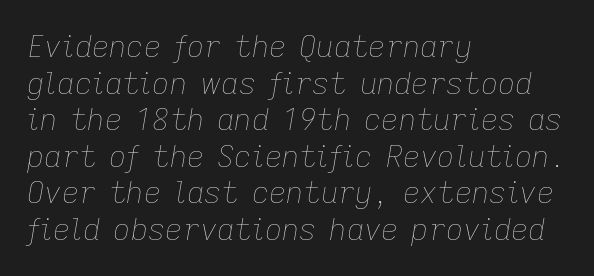
The image shows 30 px thin type, italic (leaning right); set left-aligned, line spacing 1.22x, normal letter spacing, not underlined; low stroke contrast and a medium x-height.
